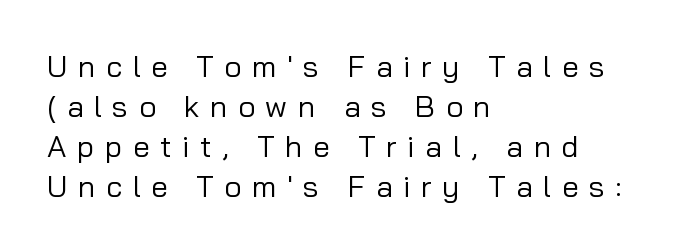
The image shows 30 px regular-weight sans-serif type, upright; set left-aligned, normal line spacing (1.33x), unusually wide letter spacing (+0.35 em), not underlined; low stroke contrast and a medium x-height.
